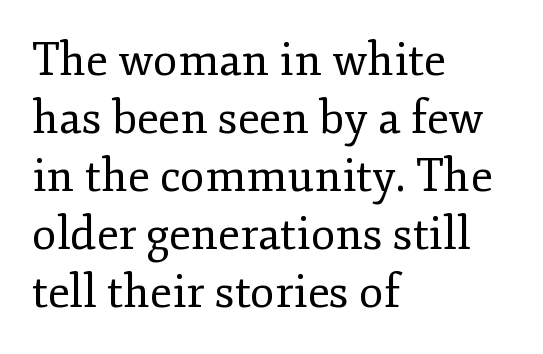
Q: Is the text bold? A: No.
Q: Is the text italic (slanted)? A: No, it is upright.
Q: Is the typeface a serif or a sans-serif typeface? A: Serif.
Q: Is the text underlined? A: No.
Q: How is the paragraph aligned? A: Left-aligned.
Q: Is the spacing between letters normal or unusually wide? A: Normal.
Q: Is the spacing between lines tight, normal or loose? A: Normal.
Q: Width (condensed, normal, or wide)? A: Normal.
Q: Stroke contrast? A: Low.
Q: x-height? A: Small.
Q: Monospaced? A: No.
